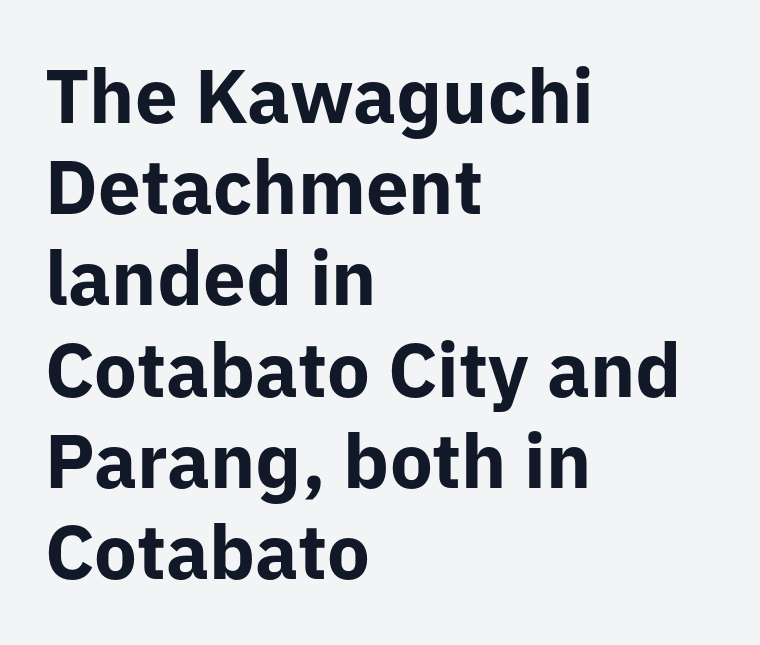
{"serif": "no", "italic": "no", "bold": "yes", "weight": "bold", "width": "normal", "stroke_contrast": "low", "x_height": "medium", "monospaced": "no", "underline": "no", "align": "left", "line_spacing_ratio": 1.2, "letter_spacing": "normal", "letter_spacing_em": 0.0, "glyph_px": 76}
